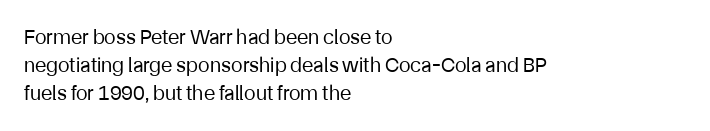
The image shows 21 px text type, upright; set left-aligned, normal line spacing (1.34x), normal letter spacing, not underlined.
